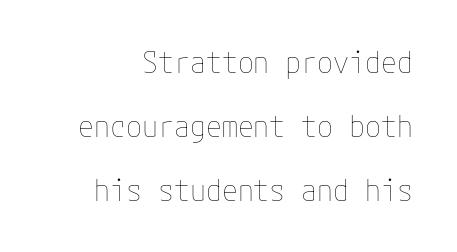
The image shows 29 px thin type, upright; set loose line spacing (2.2x), normal letter spacing, not underlined; low stroke contrast and a medium x-height.
